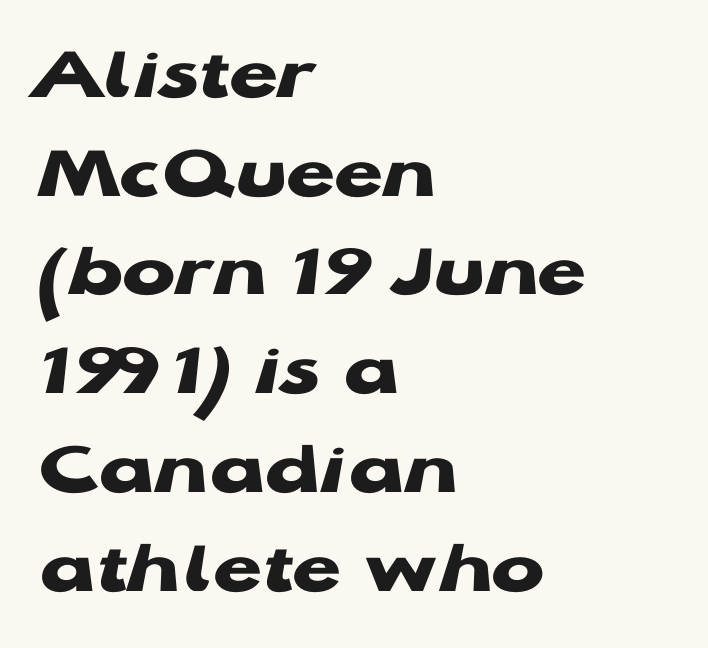
Q: Is the text bold? A: Yes.
Q: Is the text italic (slanted)? A: No, it is upright.
Q: Is the typeface a serif or a sans-serif typeface? A: Sans-serif.
Q: Is the text underlined? A: No.
Q: How is the paragraph aligned? A: Left-aligned.
Q: Is the spacing between letters normal or unusually wide? A: Normal.
Q: Is the spacing between lines tight, normal or loose? A: Normal.
Q: Width (condensed, normal, or wide)? A: Wide.
Q: Stroke contrast? A: Low.
Q: x-height? A: Medium.
Q: Monospaced? A: No.
